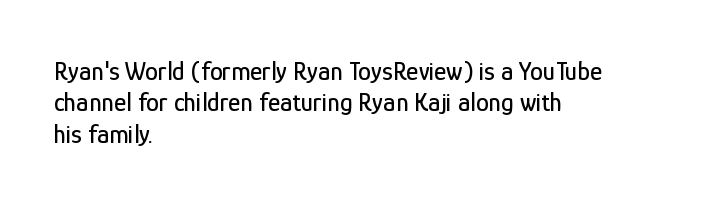
Tracking value appears to be zero — textbook default spacing. Rendered with straight, roman letterforms. Short and long lines alike share a common starting point at left. A bare baseline throughout the passage.
